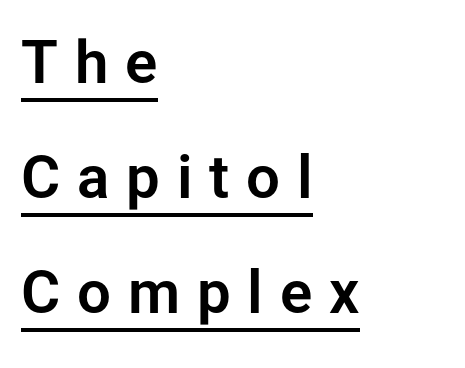
Q: Is the text italic (slanted)? A: No, it is upright.
Q: Is the typeface a serif or a sans-serif typeface? A: Sans-serif.
Q: Is the text underlined? A: Yes.
Q: How is the paragraph aligned? A: Left-aligned.
Q: Is the spacing between letters normal or unusually wide? A: Unusually wide.
Q: Is the spacing between lines tight, normal or loose? A: Loose.
Q: Width (condensed, normal, or wide)? A: Normal.
Q: Stroke contrast? A: Low.
Q: x-height? A: Medium.
Q: Monospaced? A: No.
